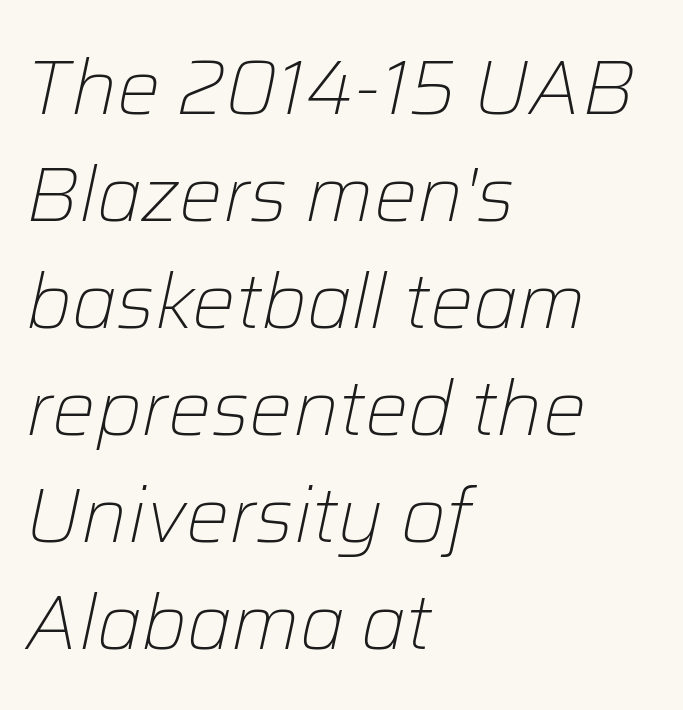
Q: Is the text bold? A: No.
Q: Is the text italic (slanted)? A: Yes, it leans right by about 12 degrees.
Q: Is the text underlined? A: No.
Q: How is the paragraph aligned? A: Left-aligned.
Q: Is the spacing between letters normal or unusually wide? A: Normal.
Q: Is the spacing between lines tight, normal or loose? A: Normal.
Q: Width (condensed, normal, or wide)? A: Normal.
Q: Stroke contrast? A: Low.
Q: x-height? A: Medium.
Q: Monospaced? A: No.
